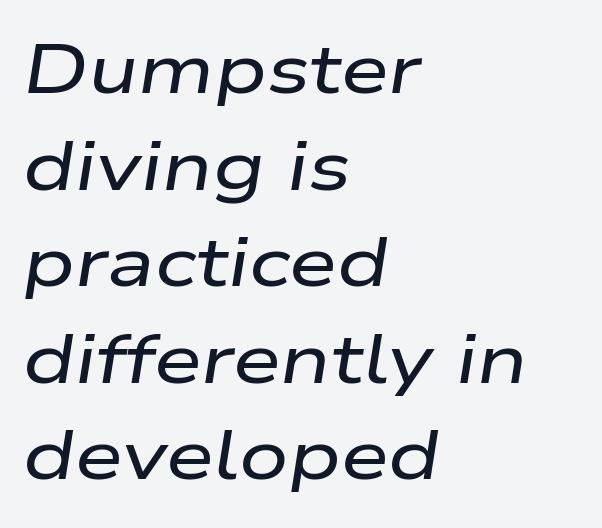
{"italic": "yes", "lean": "right", "slant_degrees": 9, "width": "wide", "stroke_contrast": "low", "x_height": "medium", "monospaced": "no", "underline": "no", "align": "left", "line_spacing": "normal", "line_spacing_ratio": 1.4, "letter_spacing": "normal", "letter_spacing_em": 0.0, "glyph_px": 69}
